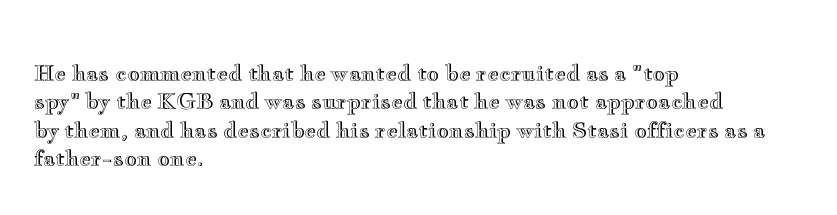
The image shows 22 px text type, upright; set left-aligned, normal line spacing (1.29x), normal letter spacing, not underlined.
